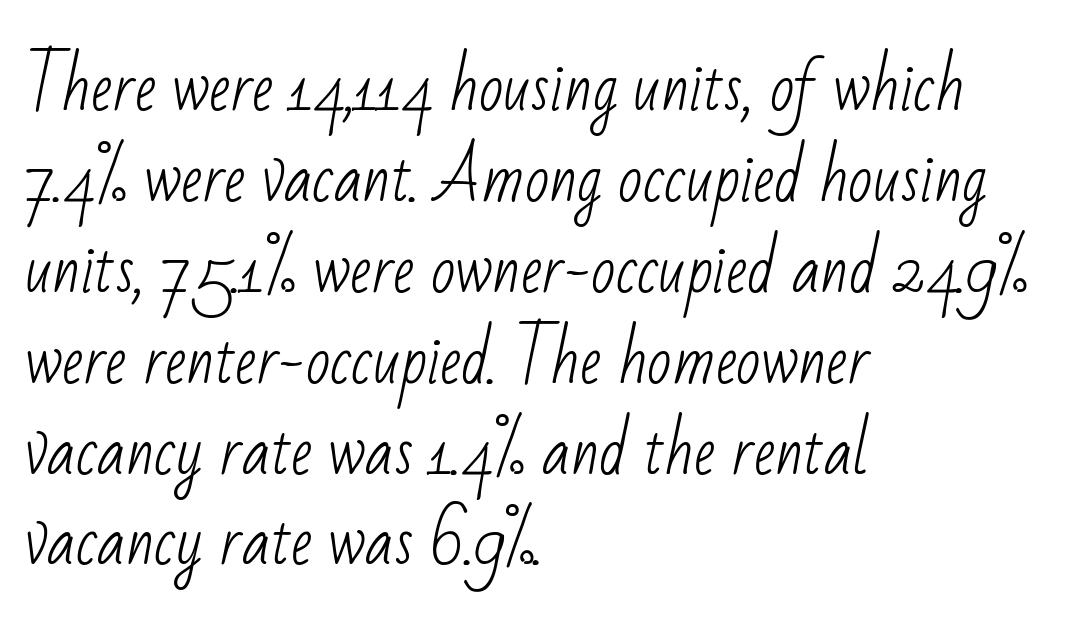
Q: Is the text bold? A: No.
Q: Is the typeface a serif or a sans-serif typeface? A: Sans-serif.
Q: Is the text underlined? A: No.
Q: How is the paragraph aligned? A: Left-aligned.
Q: Is the spacing between letters normal or unusually wide? A: Normal.
Q: Is the spacing between lines tight, normal or loose? A: Normal.
Q: Width (condensed, normal, or wide)? A: Condensed.
Q: Stroke contrast? A: Low.
Q: x-height? A: Small.
Q: Monospaced? A: No.
